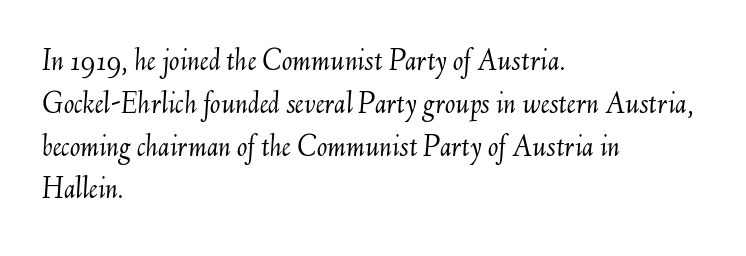
Q: Is the text bold? A: No.
Q: Is the text italic (slanted)? A: Yes, it leans right by about 6 degrees.
Q: Is the text underlined? A: No.
Q: How is the paragraph aligned? A: Left-aligned.
Q: Is the spacing between letters normal or unusually wide? A: Normal.
Q: Is the spacing between lines tight, normal or loose? A: Normal.
Q: Width (condensed, normal, or wide)? A: Normal.
Q: Stroke contrast? A: Medium.
Q: x-height? A: Small.
Q: Monospaced? A: No.
